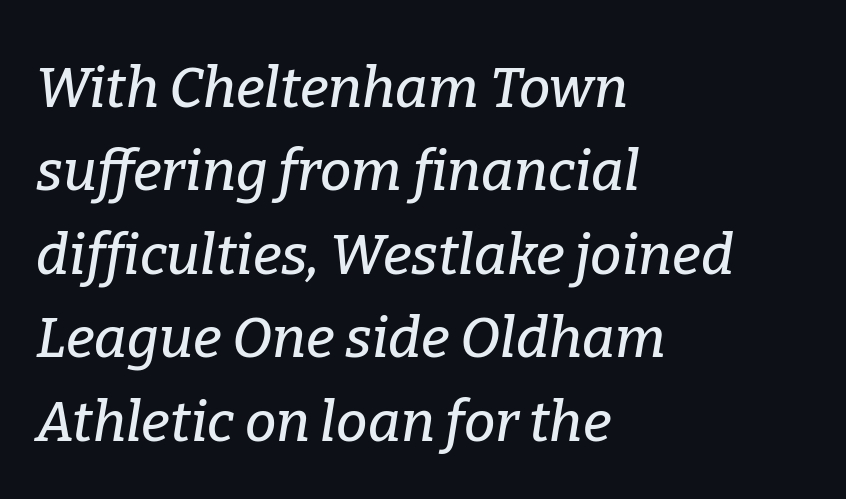
Q: Is the text italic (slanted)? A: Yes, it leans right by about 9 degrees.
Q: Is the typeface a serif or a sans-serif typeface? A: Serif.
Q: Is the text underlined? A: No.
Q: How is the paragraph aligned? A: Left-aligned.
Q: Is the spacing between letters normal or unusually wide? A: Normal.
Q: Is the spacing between lines tight, normal or loose? A: Normal.
Q: Width (condensed, normal, or wide)? A: Normal.
Q: Stroke contrast? A: Low.
Q: x-height? A: Medium.
Q: Monospaced? A: No.
